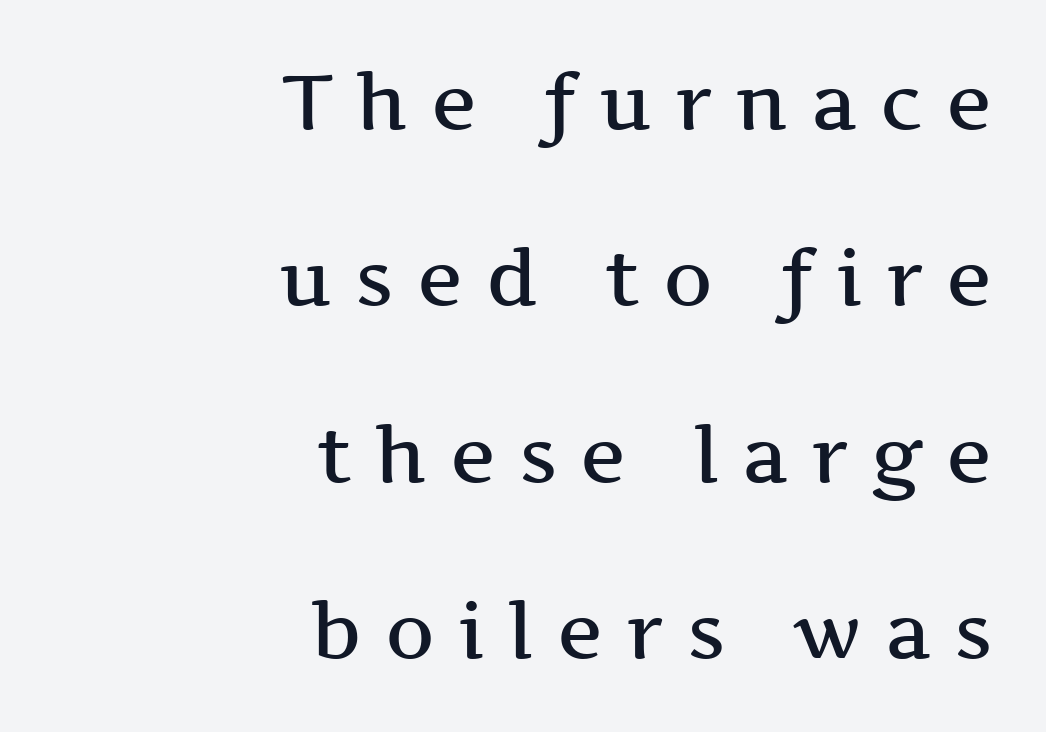
{"serif": "yes", "italic": "no", "bold": "semi", "weight": "semibold", "width": "wide", "stroke_contrast": "medium", "x_height": "medium", "monospaced": "no", "underline": "no", "align": "right", "line_spacing": "loose", "line_spacing_ratio": 2.29, "letter_spacing": "wide", "letter_spacing_em": 0.3, "glyph_px": 77}
